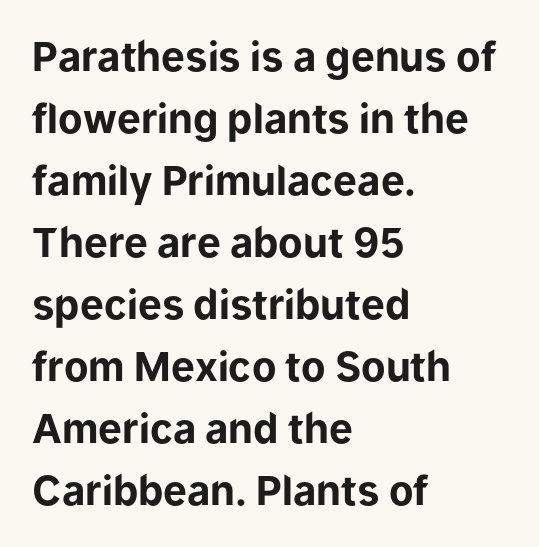
The image shows 40 px bold sans-serif type, upright; set left-aligned, normal line spacing (1.55x), normal letter spacing, not underlined; low stroke contrast and a medium x-height.
